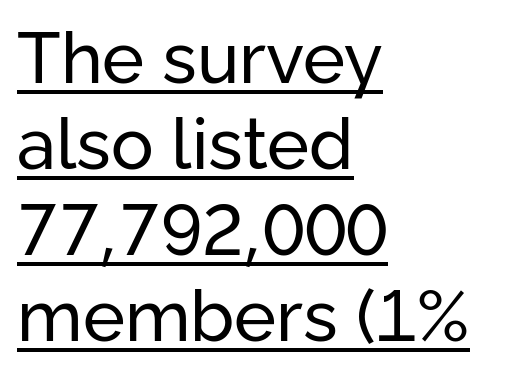
The image shows 71 px regular-weight sans-serif type, upright; set left-aligned, line spacing 1.21x, normal letter spacing, underlined; low stroke contrast and a medium x-height.
